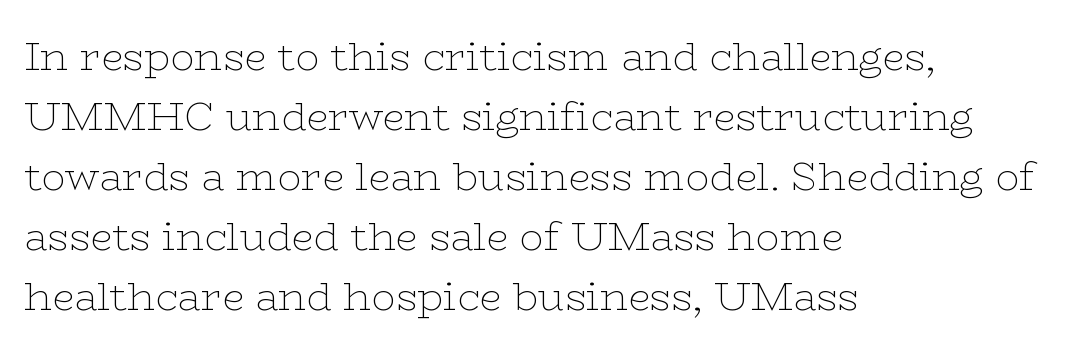
{"serif": "yes", "italic": "no", "bold": "no", "weight": "thin", "width": "wide", "stroke_contrast": "low", "x_height": "medium", "monospaced": "no", "underline": "no", "align": "left", "line_spacing": "normal", "line_spacing_ratio": 1.5, "letter_spacing": "normal", "letter_spacing_em": 0.0, "glyph_px": 40}
